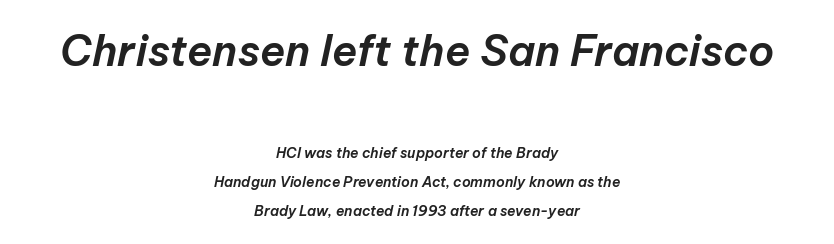
{"italic": "yes", "lean": "right", "slant_degrees": 12, "width": "normal", "stroke_contrast": "low", "x_height": "medium", "monospaced": "no", "underline": "no", "align": "center", "line_spacing": "loose", "line_spacing_ratio": 2.06, "letter_spacing": "normal", "letter_spacing_em": 0.0, "larger_block": "first", "size_ratio": 3.0, "glyph_px": 42}
